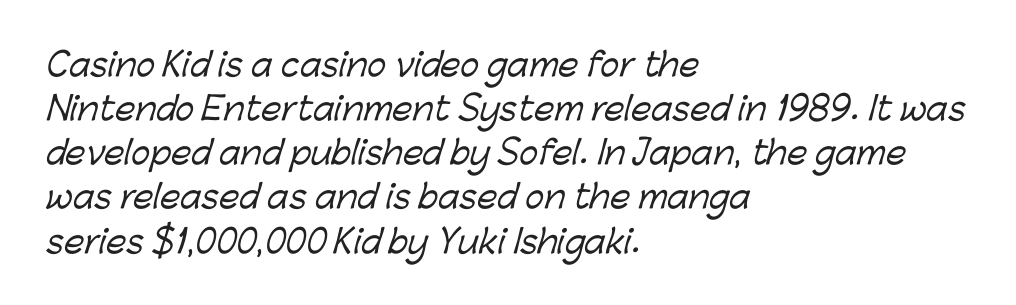
The image shows 32 px sans-serif type; set left-aligned, normal line spacing (1.38x), normal letter spacing, not underlined; low stroke contrast and a medium x-height.
